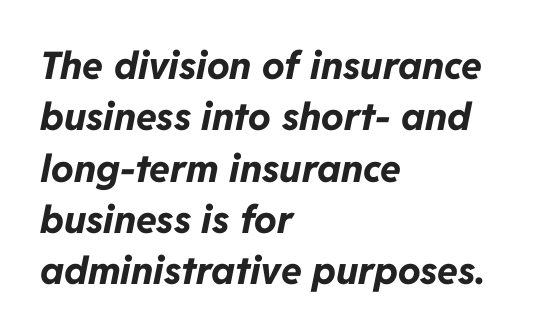
{"italic": "yes", "lean": "right", "slant_degrees": 11, "bold": "yes", "weight": "bold", "width": "normal", "stroke_contrast": "low", "x_height": "medium", "monospaced": "no", "underline": "no", "align": "left", "line_spacing": "normal", "line_spacing_ratio": 1.35, "letter_spacing": "normal", "letter_spacing_em": 0.0, "glyph_px": 38}
